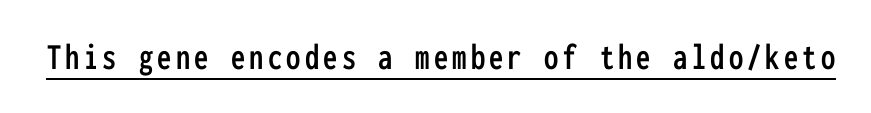
Glance below the letters and you will spot a drawn line. The passage shown is typed in a monospace face where columns stay perfectly aligned. The font's upright variant was chosen for this text. Stroke terminals: plain, sans-serif.
